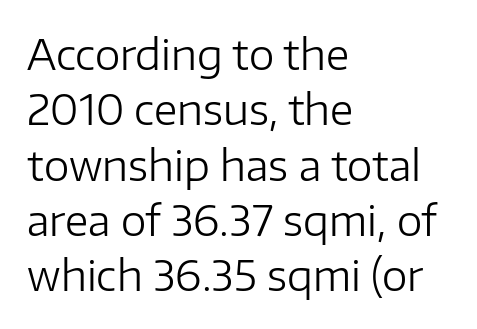
Q: Is the text bold? A: No.
Q: Is the text italic (slanted)? A: No, it is upright.
Q: Is the typeface a serif or a sans-serif typeface? A: Sans-serif.
Q: Is the text underlined? A: No.
Q: How is the paragraph aligned? A: Left-aligned.
Q: Is the spacing between letters normal or unusually wide? A: Normal.
Q: Is the spacing between lines tight, normal or loose? A: Normal.
Q: Width (condensed, normal, or wide)? A: Normal.
Q: Stroke contrast? A: Low.
Q: x-height? A: Medium.
Q: Monospaced? A: No.
